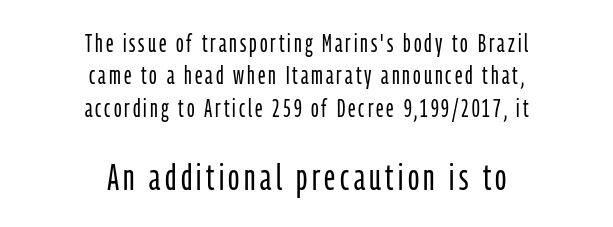
Each stroke keeps to a modest, everyday thickness or less. The space between consecutive lines is moderate. The typesetter chose a symmetrical, centered arrangement here. Quick note: not italic, upright. In terms of letterform style, serifs are entirely absent.
